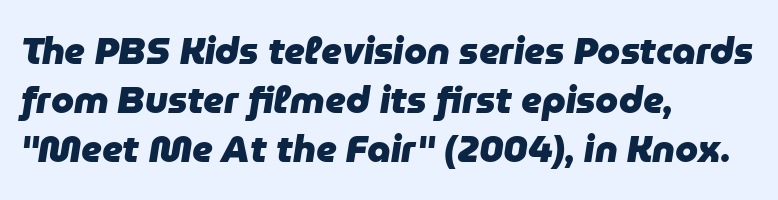
Q: Is the text bold? A: Yes.
Q: Is the text italic (slanted)? A: Yes, it leans right by about 9 degrees.
Q: Is the text underlined? A: No.
Q: How is the paragraph aligned? A: Left-aligned.
Q: Is the spacing between letters normal or unusually wide? A: Normal.
Q: Is the spacing between lines tight, normal or loose? A: Normal.
Q: Width (condensed, normal, or wide)? A: Normal.
Q: Stroke contrast? A: Low.
Q: x-height? A: Medium.
Q: Monospaced? A: No.
